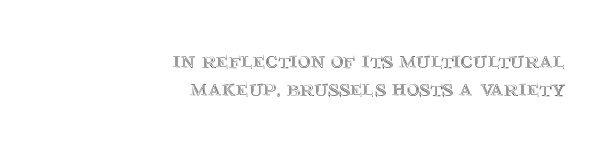
{"italic": "no", "underline": "no", "align": "right", "line_spacing_ratio": 1.17, "letter_spacing": "normal", "letter_spacing_em": 0.0, "glyph_px": 24}
